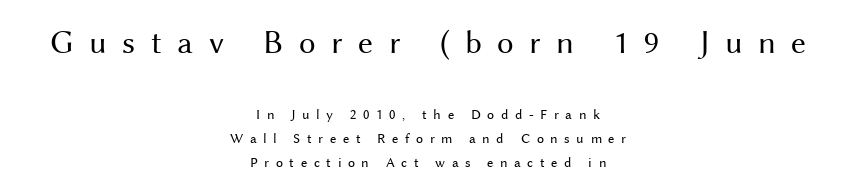
The image shows 33 px regular-weight sans-serif type, upright; set centered, line spacing 1.71x, unusually wide letter spacing (+0.47 em), not underlined; the first (top) block is 2.36x larger; medium stroke contrast and a medium x-height.
